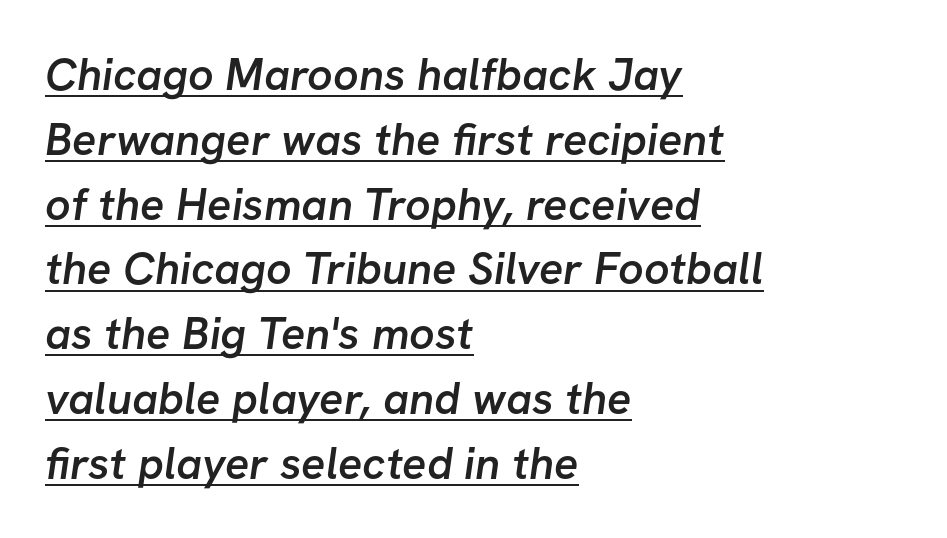
The image shows 45 px semibold sans-serif type; set left-aligned, normal line spacing (1.44x), normal letter spacing, underlined; low stroke contrast and a medium x-height.
